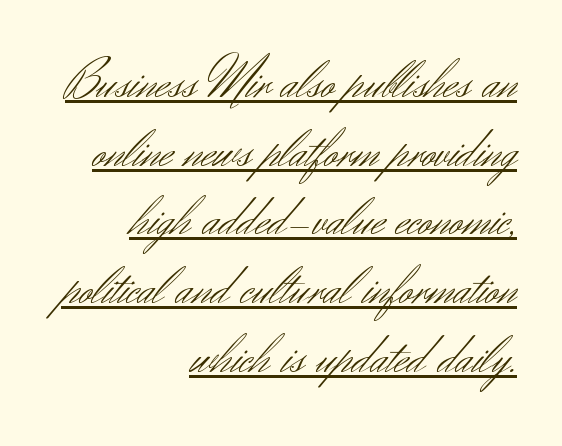
Horizontal alignment here is rightward, an uncommon choice for prose. Each word holds together tightly as a unit, with standard inter-letter gaps. You can tell from the bare stems that sans-serif type was used. The designer left line spacing at the default. The letters look calm and open, with moderate or lighter stems.
